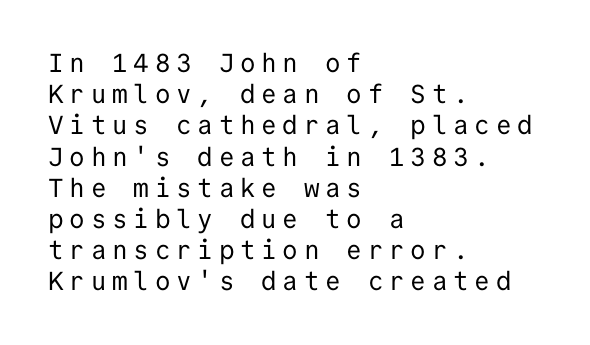
Q: Is the text bold? A: No.
Q: Is the text italic (slanted)? A: No, it is upright.
Q: Is the text underlined? A: No.
Q: How is the paragraph aligned? A: Left-aligned.
Q: Is the spacing between letters normal or unusually wide? A: Unusually wide.
